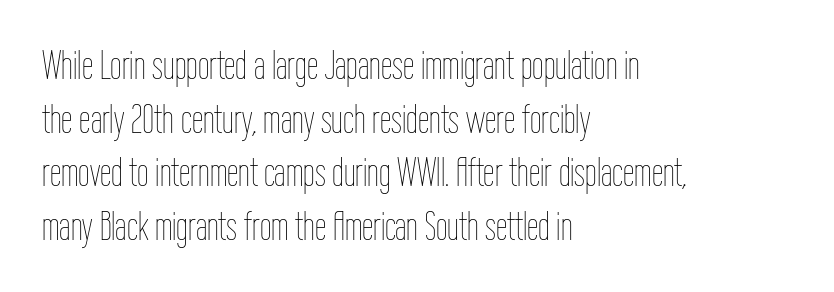
{"italic": "no", "bold": "no", "weight": "thin", "width": "condensed", "stroke_contrast": "low", "x_height": "medium", "monospaced": "no", "underline": "no", "align": "left", "line_spacing": "normal", "line_spacing_ratio": 1.31, "letter_spacing": "normal", "letter_spacing_em": 0.0, "glyph_px": 41}
